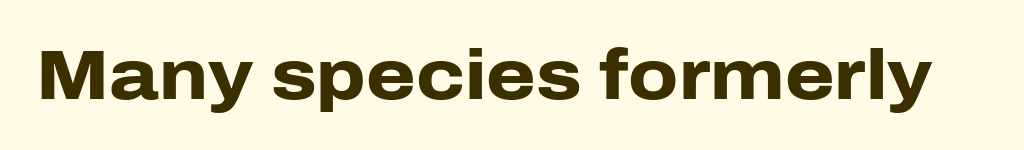
A typesetter would call this proportional, since set widths differ per character. The area under the type is left untouched. Unlike a traditional serif, this face leaves its strokes unadorned. Summary of weight: heavy, a full bold. The letterforms sit shoulder to shoulder at normal distance. Quick note: not italic, upright.
